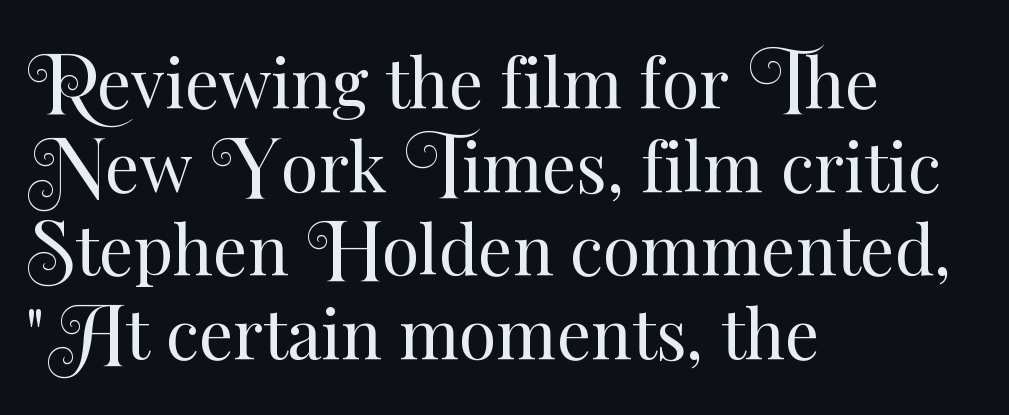
Q: Is the text bold? A: No.
Q: Is the text italic (slanted)? A: No, it is upright.
Q: Is the text underlined? A: No.
Q: How is the paragraph aligned? A: Left-aligned.
Q: Is the spacing between letters normal or unusually wide? A: Normal.
Q: Width (condensed, normal, or wide)? A: Normal.
Q: Stroke contrast? A: Medium.
Q: x-height? A: Small.
Q: Monospaced? A: No.
